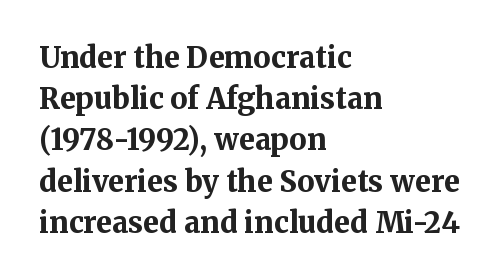
The text block is weighted toward the left margin, trailing off unevenly rightward. This is serif lettering, the kind often seen in printed books. Standard letterfit; no display-style spreading of the glyphs. As a designer I'd log this as weight 700, bold.
